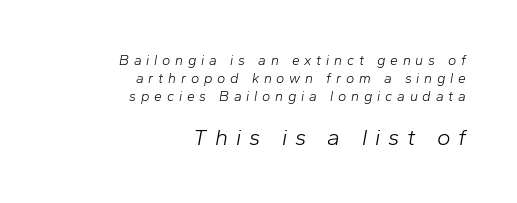
{"italic": "yes", "lean": "right", "slant_degrees": 10, "bold": "no", "underline": "no", "align": "right", "line_spacing": "normal", "line_spacing_ratio": 1.28, "letter_spacing": "wide", "letter_spacing_em": 0.34, "larger_block": "second", "size_ratio": 1.64, "glyph_px": 23}
